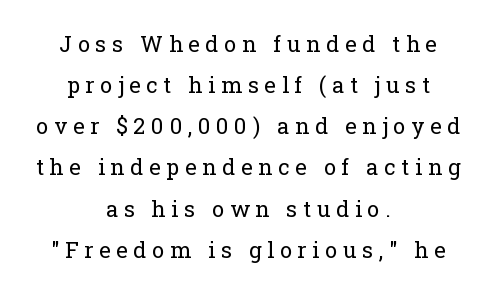
{"italic": "no", "bold": "no", "underline": "no", "align": "center", "line_spacing_ratio": 1.87, "letter_spacing": "wide", "letter_spacing_em": 0.26, "glyph_px": 22}
